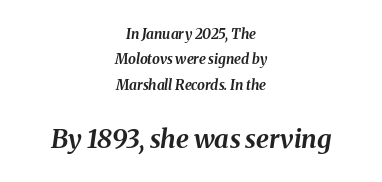
Q: Is the text bold? A: Yes.
Q: Is the text italic (slanted)? A: Yes, it leans right by about 8 degrees.
Q: Is the text underlined? A: No.
Q: How is the paragraph aligned? A: Centered.
Q: Is the spacing between letters normal or unusually wide? A: Normal.
Q: Which block of text is set in a larger size, the first (top) or the second (bottom)? A: The second (bottom) one.
